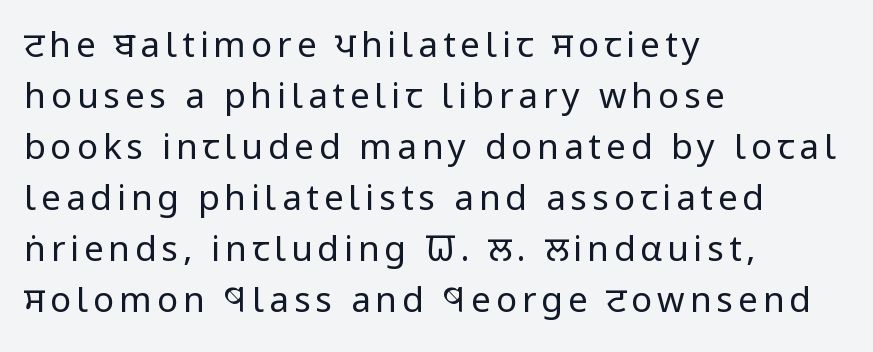
The image shows 35 px regular-weight, condensed sans-serif type, upright; set left-aligned, normal line spacing (1.46x), not underlined; low stroke contrast and a large x-height.
